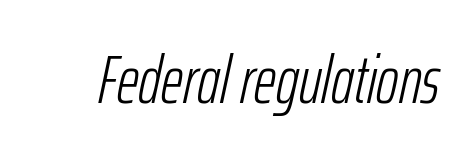
Q: Is the text bold? A: No.
Q: Is the text italic (slanted)? A: Yes, it leans right by about 12 degrees.
Q: Is the text underlined? A: No.
Q: Is the spacing between letters normal or unusually wide? A: Normal.
Q: Width (condensed, normal, or wide)? A: Condensed.
Q: Stroke contrast? A: Low.
Q: x-height? A: Medium.
Q: Monospaced? A: No.
